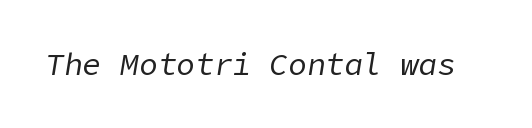
The image shows 31 px regular-weight type, italic (leaning right); set normal letter spacing, not underlined; low stroke contrast and a medium x-height.
